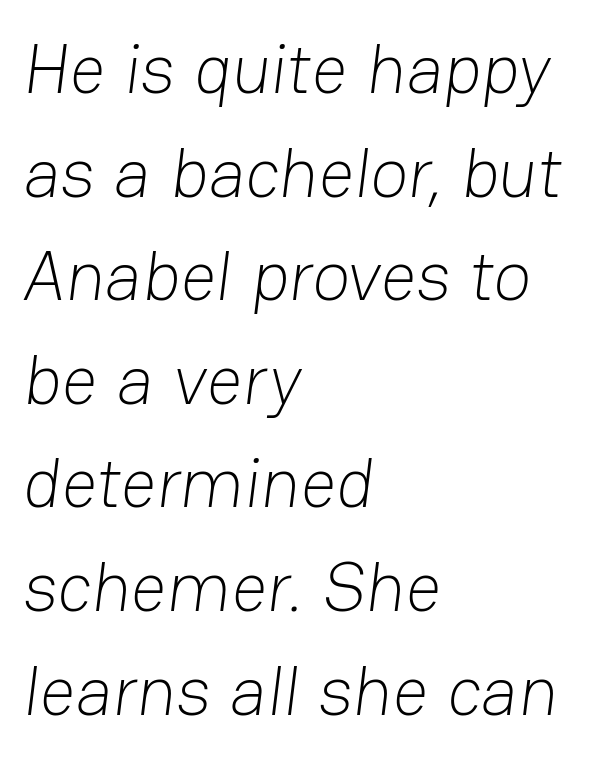
Q: Is the text bold? A: No.
Q: Is the typeface a serif or a sans-serif typeface? A: Sans-serif.
Q: Is the text underlined? A: No.
Q: How is the paragraph aligned? A: Left-aligned.
Q: Is the spacing between letters normal or unusually wide? A: Normal.
Q: Is the spacing between lines tight, normal or loose? A: Normal.
Q: Width (condensed, normal, or wide)? A: Normal.
Q: Stroke contrast? A: Low.
Q: x-height? A: Medium.
Q: Monospaced? A: No.
